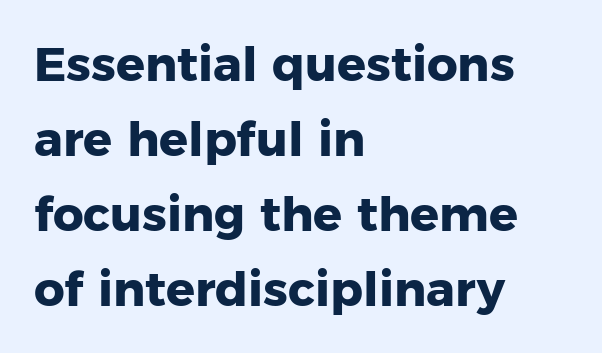
The image shows 48 px heavy sans-serif type, upright; set left-aligned, normal line spacing (1.56x), normal letter spacing, not underlined; low stroke contrast and a medium x-height.
